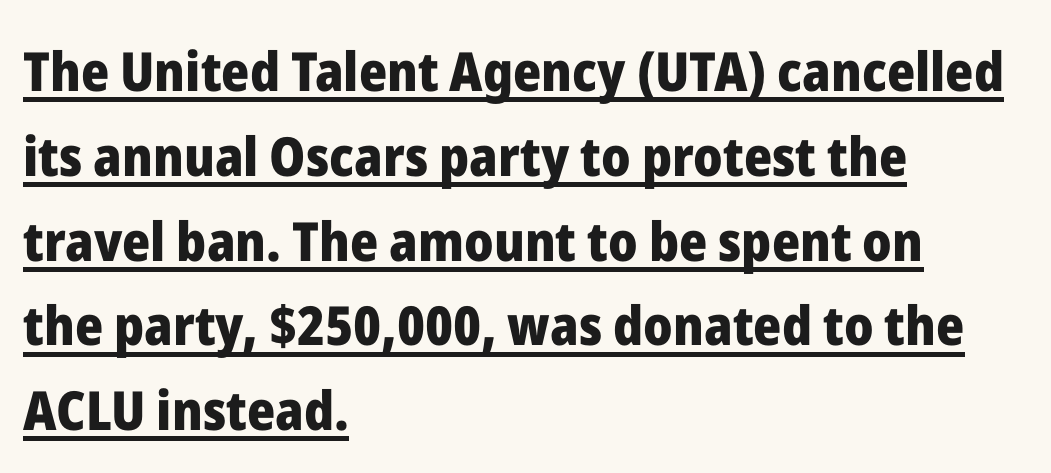
The image shows 54 px heavy sans-serif type, upright; set left-aligned, normal line spacing (1.57x), normal letter spacing, underlined; low stroke contrast and a medium x-height.
